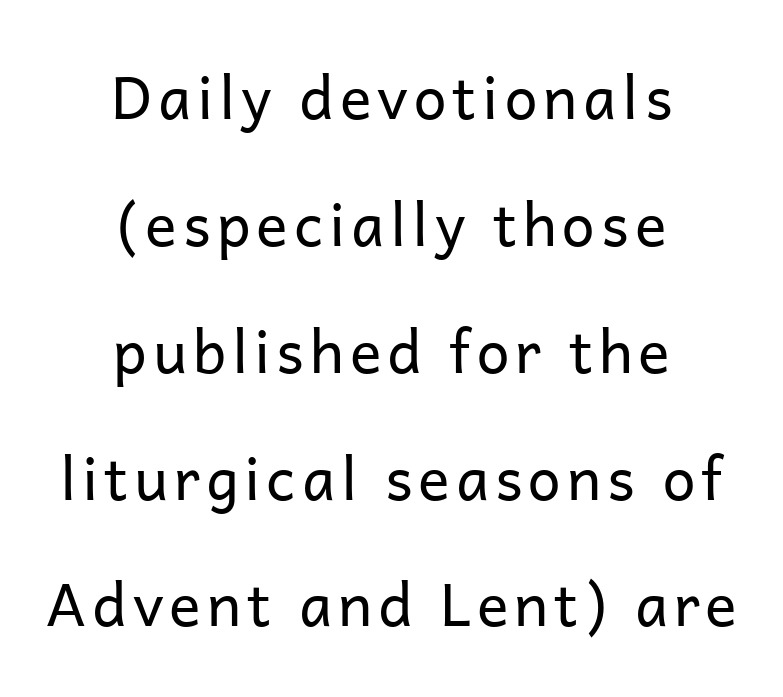
These lines were composed using upright roman letters. Proportional: the letters do not fall into vertical columns. Loosely led — the rows are spread out. The area under the type is left untouched. Leftover space on each line is divided equally before and after the words.
